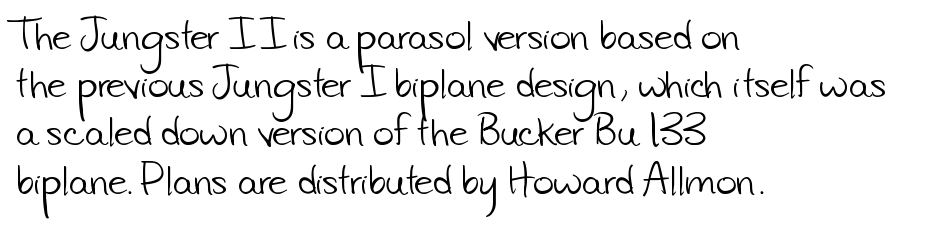
The image shows 36 px light sans-serif type; set left-aligned, normal line spacing (1.34x), normal letter spacing, not underlined; low stroke contrast and a small x-height.
